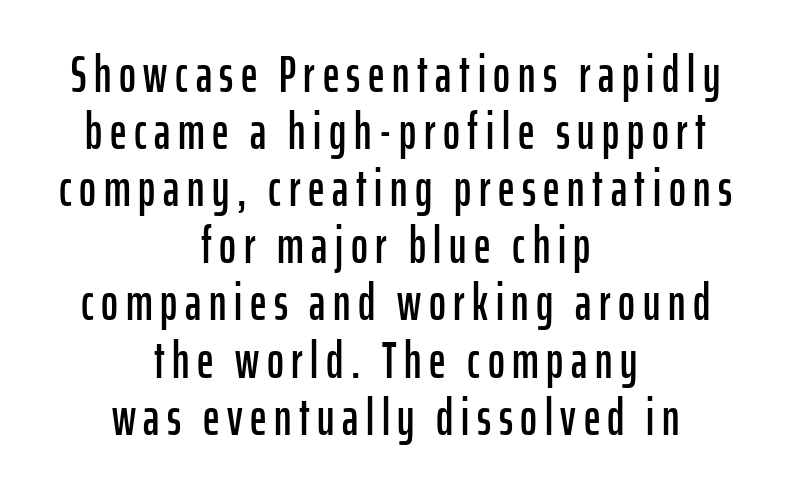
A student would call this center alignment; a typographer would say set centered. Note: no serifs on the glyphs. Baseline-to-baseline distance is barely more than the letter height. Characters remain perfectly vertical along every line.
